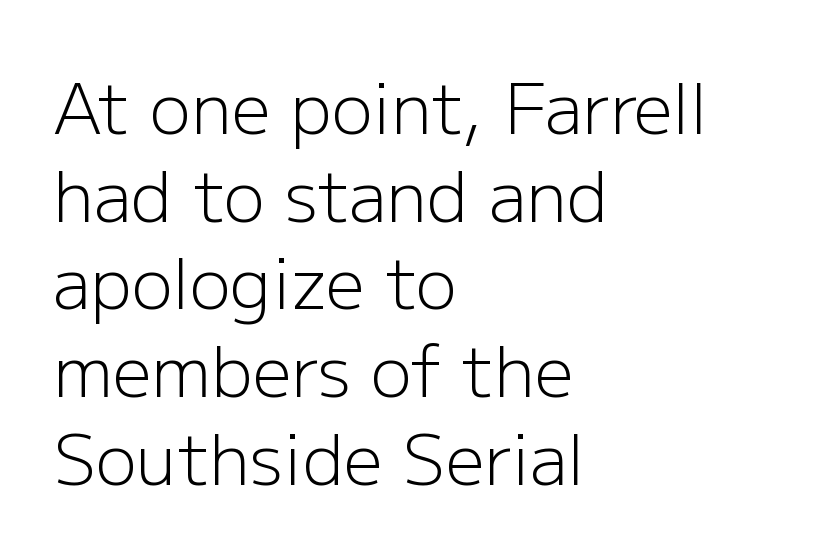
The type is set solid horizontally, with unmodified tracking. Ordinary non-slanted type is in use. The cut favours lightness, reaching ordinary text weight at its darkest. One glance says typical: line gaps are just what's usual. Does the copy run flush right? No — it runs flush left. Letters rest on an invisible, unmarked baseline.
